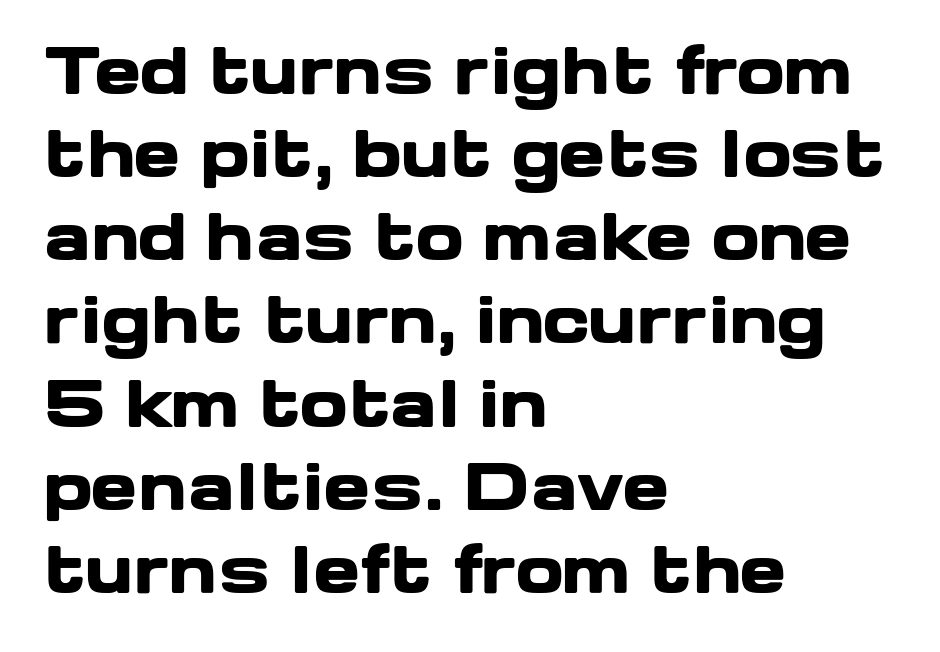
{"serif": "no", "italic": "no", "bold": "yes", "weight": "heavy", "width": "wide", "stroke_contrast": "low", "x_height": "medium", "monospaced": "no", "underline": "no", "align": "left", "line_spacing": "normal", "line_spacing_ratio": 1.32, "letter_spacing": "normal", "letter_spacing_em": 0.0, "glyph_px": 63}
